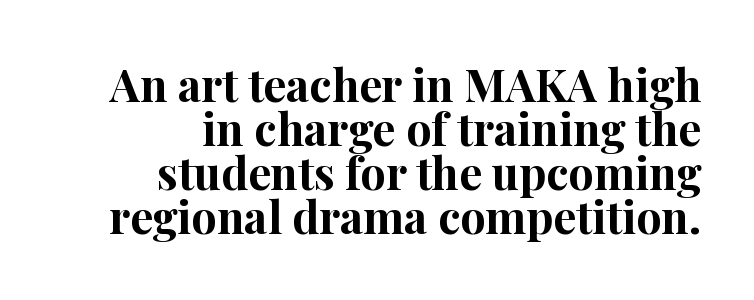
How are the letters spaced? Ordinarily, with no added tracking. The lettering stays uniformly vertical, giving the passage a roman look. A serif font was chosen for this passage. Nobody drew a line under any word here. Vertical spacing — tight. The paragraph has a hard right edge and a soft left edge.
